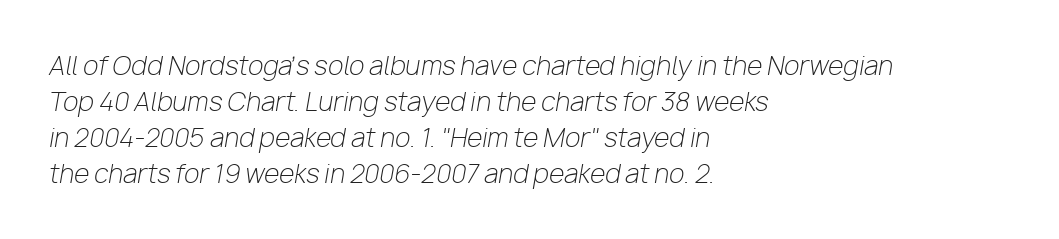
{"italic": "yes", "lean": "right", "slant_degrees": 10, "bold": "no", "underline": "no", "align": "left", "line_spacing": "normal", "line_spacing_ratio": 1.44, "letter_spacing": "normal", "letter_spacing_em": 0.0, "glyph_px": 25}
